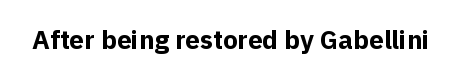
The image shows 26 px bold type, upright; set normal letter spacing, not underlined.
